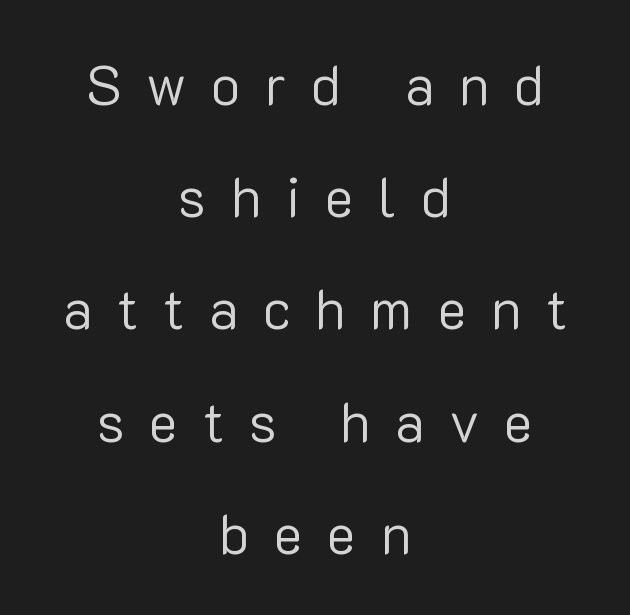
The image shows 55 px regular-weight sans-serif type, upright; set centered, loose line spacing (2.04x), unusually wide letter spacing (+0.45 em), not underlined; low stroke contrast and a medium x-height.
